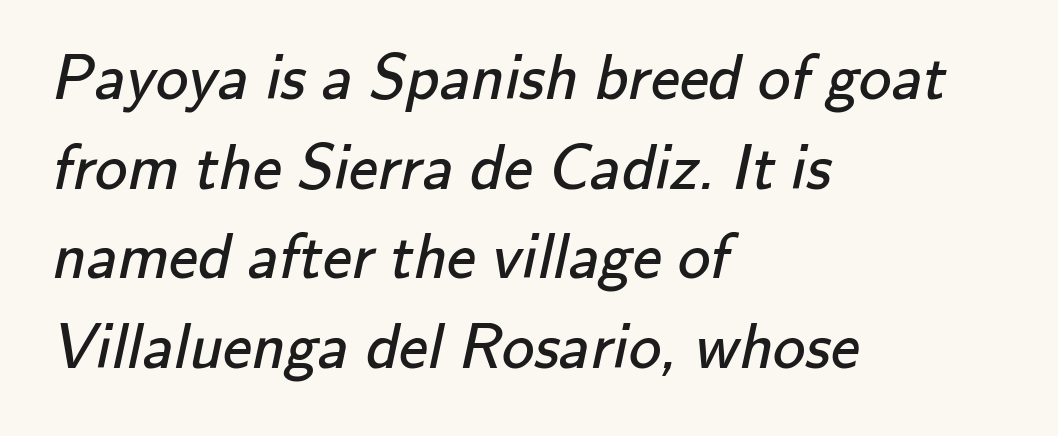
Q: Is the text bold? A: No.
Q: Is the typeface a serif or a sans-serif typeface? A: Sans-serif.
Q: Is the text underlined? A: No.
Q: How is the paragraph aligned? A: Left-aligned.
Q: Is the spacing between letters normal or unusually wide? A: Normal.
Q: Is the spacing between lines tight, normal or loose? A: Normal.
Q: Width (condensed, normal, or wide)? A: Normal.
Q: Stroke contrast? A: Low.
Q: x-height? A: Small.
Q: Monospaced? A: No.
